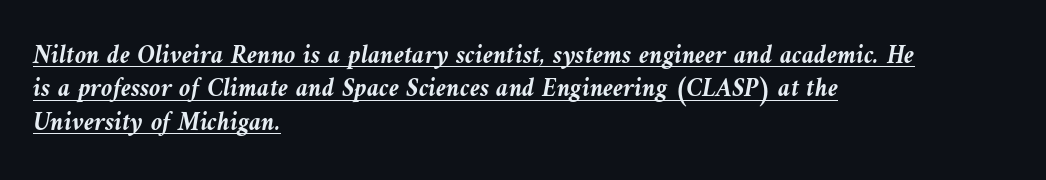
The image shows 26 px bold type, italic (leaning left); set left-aligned, normal line spacing (1.28x), normal letter spacing, underlined.
